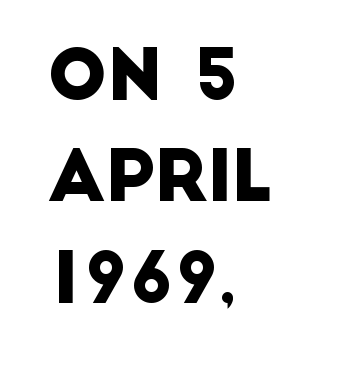
{"serif": "no", "width": "normal", "stroke_contrast": "low", "x_height": "large", "monospaced": "no", "underline": "no", "align": "left", "line_spacing": "normal", "line_spacing_ratio": 1.45, "letter_spacing": "normal", "letter_spacing_em": 0.0, "glyph_px": 70}
